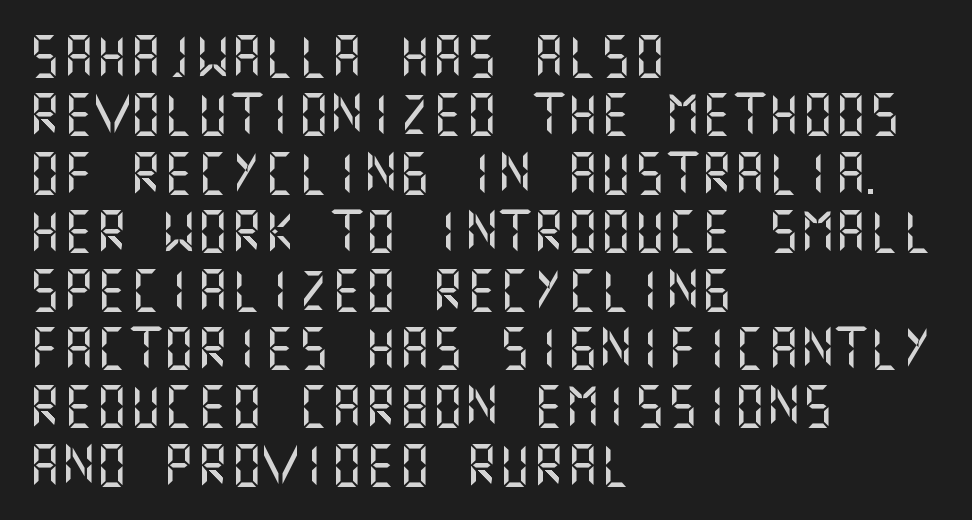
{"serif": "no", "italic": "no", "width": "normal", "stroke_contrast": "medium", "x_height": "large", "underline": "no", "align": "left", "line_spacing": "normal", "line_spacing_ratio": 1.39, "letter_spacing": "normal", "letter_spacing_em": 0.0, "glyph_px": 42}
